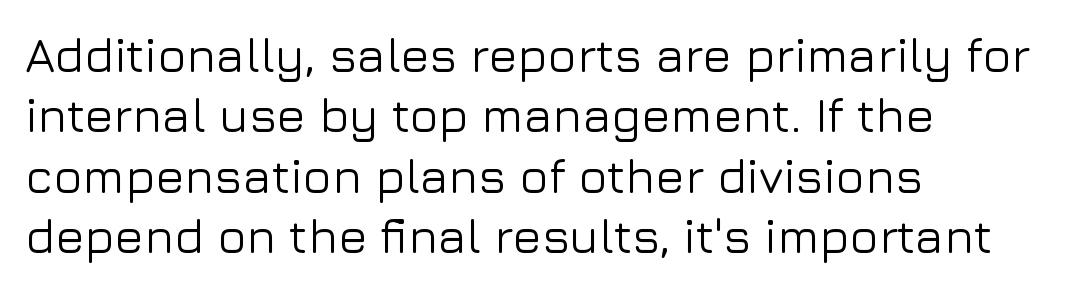
Quick note: underline off. Posture: straight, roman, zero tilt. The block of text has a typical density, with ordinary space between rows. Serif or sans? Sans — the stroke terminals are bare. Inter-character spacing is left at the font's built-in metrics.
